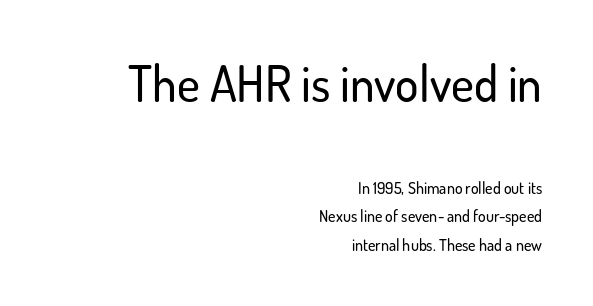
The image shows 49 px sans-serif type, upright; set right-aligned, line spacing 1.77x, normal letter spacing, not underlined; the first (top) block is 3.06x larger; low stroke contrast and a small x-height.
